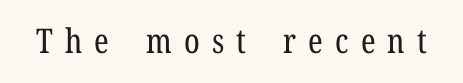
{"serif": "yes", "italic": "no", "bold": "no", "weight": "regular", "width": "condensed", "stroke_contrast": "low", "x_height": "medium", "monospaced": "no", "underline": "no", "letter_spacing": "wide", "letter_spacing_em": 0.36, "glyph_px": 34}
